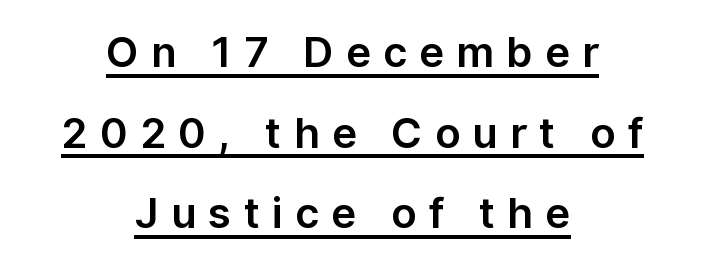
Q: Is the text italic (slanted)? A: No, it is upright.
Q: Is the typeface a serif or a sans-serif typeface? A: Sans-serif.
Q: Is the text underlined? A: Yes.
Q: How is the paragraph aligned? A: Centered.
Q: Is the spacing between letters normal or unusually wide? A: Unusually wide.
Q: Is the spacing between lines tight, normal or loose? A: Loose.
Q: Width (condensed, normal, or wide)? A: Normal.
Q: Stroke contrast? A: Low.
Q: x-height? A: Medium.
Q: Monospaced? A: No.
